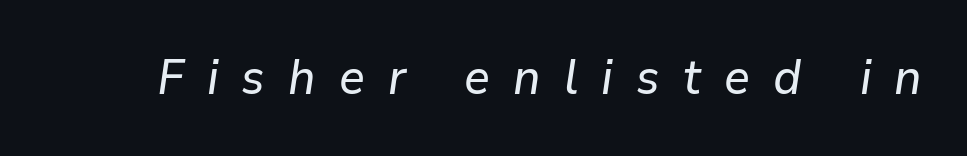
The image shows 48 px text type, italic (leaning right); set unusually wide letter spacing (+0.48 em), not underlined; low stroke contrast and a medium x-height.
